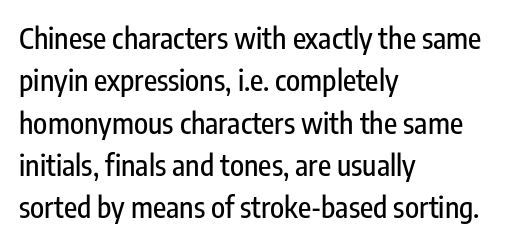
{"serif": "no", "italic": "no", "width": "condensed", "stroke_contrast": "low", "x_height": "medium", "monospaced": "no", "underline": "no", "align": "left", "line_spacing": "normal", "line_spacing_ratio": 1.46, "letter_spacing": "normal", "letter_spacing_em": 0.0, "glyph_px": 29}
